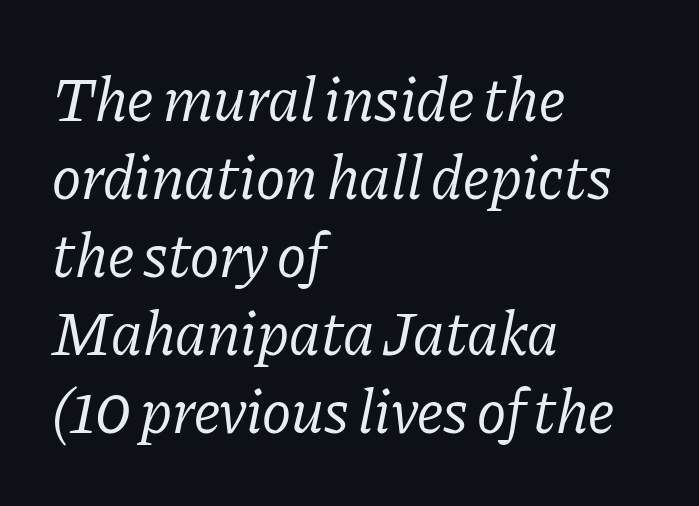
{"serif": "yes", "italic": "yes", "lean": "right", "slant_degrees": 11, "bold": "no", "weight": "regular", "width": "normal", "stroke_contrast": "low", "x_height": "medium", "monospaced": "no", "underline": "no", "align": "left", "line_spacing": "normal", "line_spacing_ratio": 1.26, "letter_spacing": "normal", "letter_spacing_em": 0.0, "glyph_px": 62}
